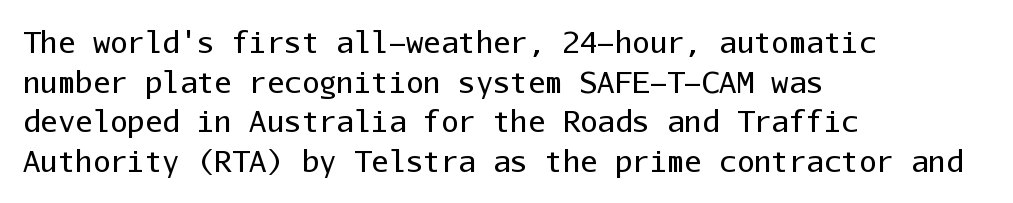
Q: Is the text bold? A: No.
Q: Is the text italic (slanted)? A: No, it is upright.
Q: Is the typeface a serif or a sans-serif typeface? A: Sans-serif.
Q: Is the text underlined? A: No.
Q: How is the paragraph aligned? A: Left-aligned.
Q: Is the spacing between letters normal or unusually wide? A: Normal.
Q: Is the spacing between lines tight, normal or loose? A: Normal.
Q: Width (condensed, normal, or wide)? A: Normal.
Q: Stroke contrast? A: Low.
Q: x-height? A: Medium.
Q: Monospaced? A: Yes.
